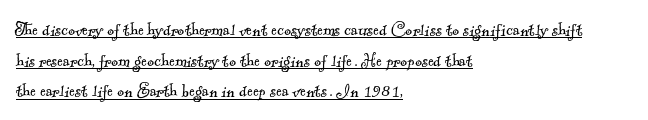
Q: Is the text bold? A: No.
Q: Is the text underlined? A: Yes.
Q: How is the paragraph aligned? A: Left-aligned.
Q: Is the spacing between letters normal or unusually wide? A: Normal.
Q: Is the spacing between lines tight, normal or loose? A: Normal.
